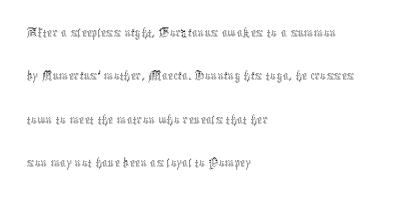
The image shows 30 px thin, condensed type, upright; set left-aligned, normal line spacing (1.45x), normal letter spacing, not underlined; a medium x-height.
